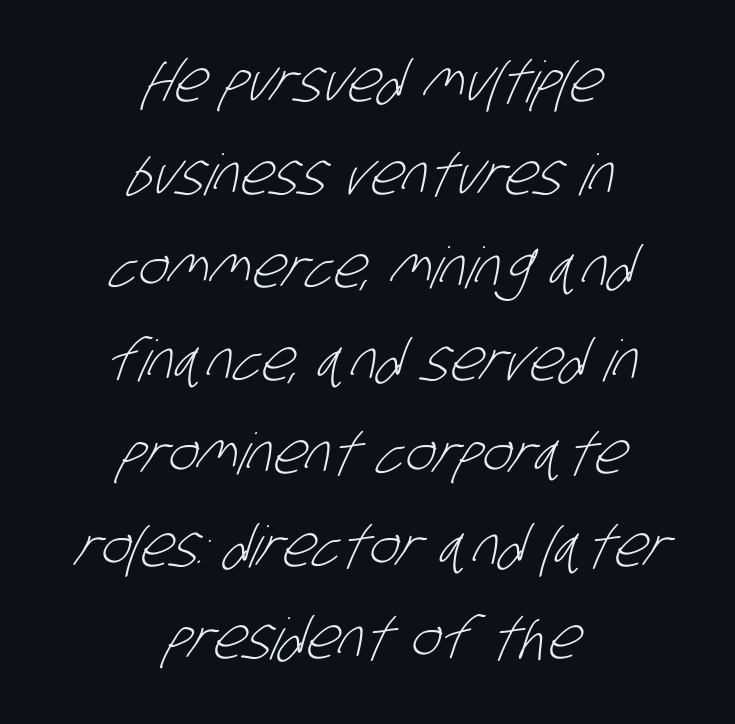
What kind of face is this? One without serifs — a sans. Short and long lines alike share a common midpoint. The block of text has a typical density, with ordinary space between rows. Descenders hang freely into open space. Nothing unusual about the tracking: characters are spaced as the font intends.
